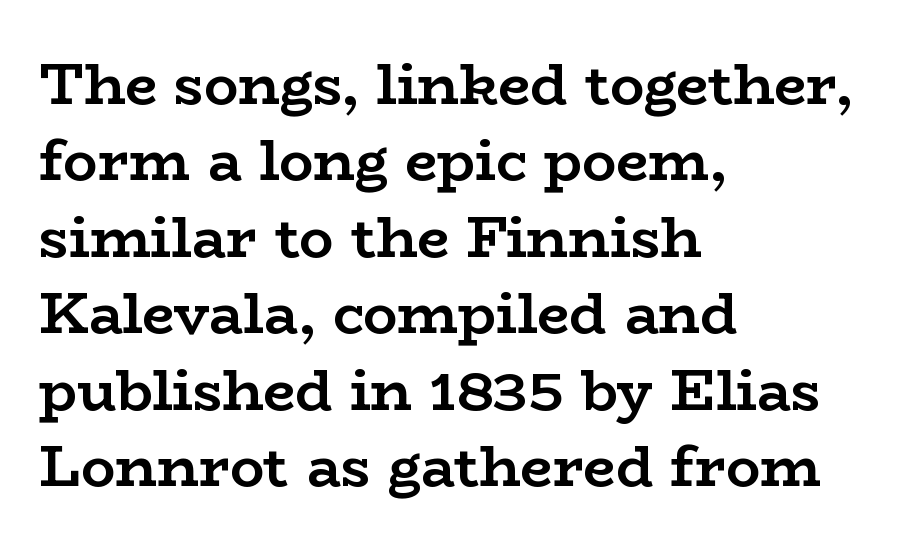
Q: Is the text bold? A: Yes.
Q: Is the text italic (slanted)? A: No, it is upright.
Q: Is the typeface a serif or a sans-serif typeface? A: Serif.
Q: Is the text underlined? A: No.
Q: How is the paragraph aligned? A: Left-aligned.
Q: Is the spacing between letters normal or unusually wide? A: Normal.
Q: Is the spacing between lines tight, normal or loose? A: Normal.
Q: Width (condensed, normal, or wide)? A: Wide.
Q: Stroke contrast? A: Low.
Q: x-height? A: Medium.
Q: Monospaced? A: No.
